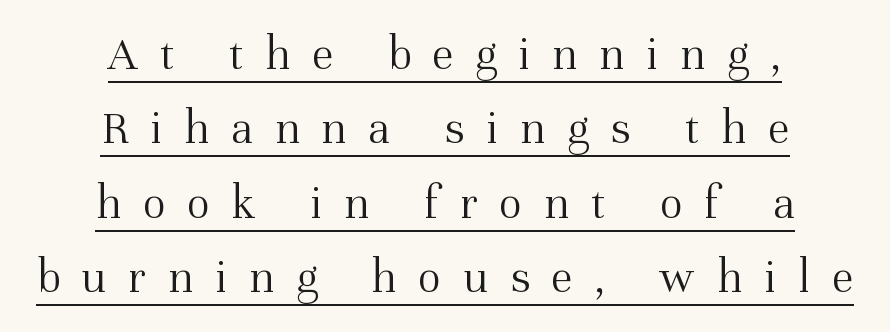
Q: Is the text bold? A: No.
Q: Is the text italic (slanted)? A: No, it is upright.
Q: Is the typeface a serif or a sans-serif typeface? A: Serif.
Q: Is the text underlined? A: Yes.
Q: How is the paragraph aligned? A: Centered.
Q: Is the spacing between letters normal or unusually wide? A: Unusually wide.
Q: Is the spacing between lines tight, normal or loose? A: Normal.
Q: Width (condensed, normal, or wide)? A: Normal.
Q: Stroke contrast? A: Medium.
Q: x-height? A: Medium.
Q: Monospaced? A: No.
